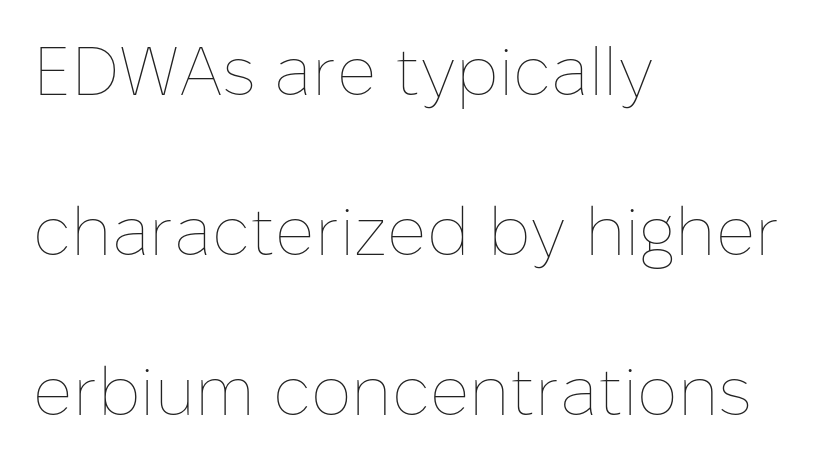
Q: Is the text bold? A: No.
Q: Is the text italic (slanted)? A: No, it is upright.
Q: Is the text underlined? A: No.
Q: How is the paragraph aligned? A: Left-aligned.
Q: Is the spacing between letters normal or unusually wide? A: Normal.
Q: Is the spacing between lines tight, normal or loose? A: Loose.
Q: Width (condensed, normal, or wide)? A: Normal.
Q: Stroke contrast? A: Low.
Q: x-height? A: Medium.
Q: Monospaced? A: No.
